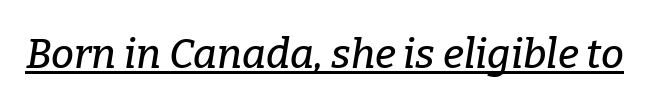
{"serif": "yes", "italic": "yes", "lean": "right", "slant_degrees": 9, "width": "normal", "stroke_contrast": "low", "x_height": "medium", "monospaced": "no", "underline": "yes", "letter_spacing": "normal", "letter_spacing_em": 0.0, "glyph_px": 41}
